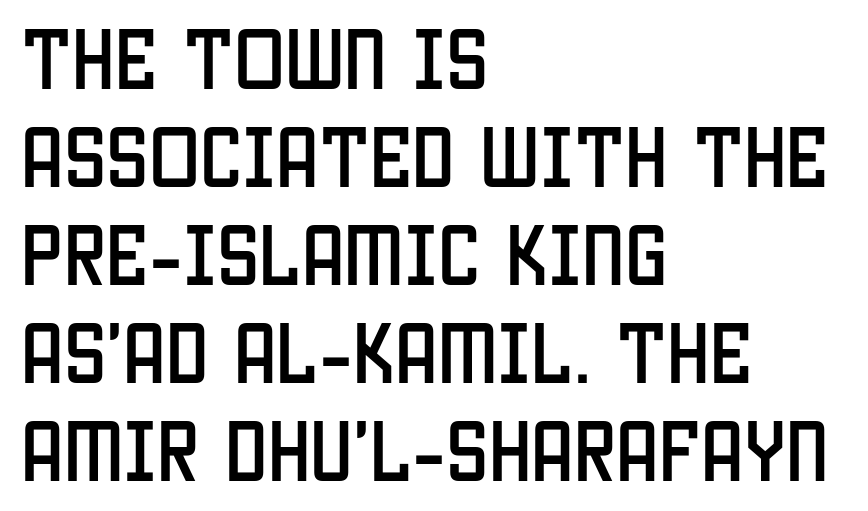
{"serif": "no", "italic": "no", "width": "condensed", "stroke_contrast": "low", "x_height": "large", "monospaced": "no", "underline": "no", "align": "left", "line_spacing": "normal", "line_spacing_ratio": 1.44, "letter_spacing": "normal", "letter_spacing_em": 0.0, "glyph_px": 68}
